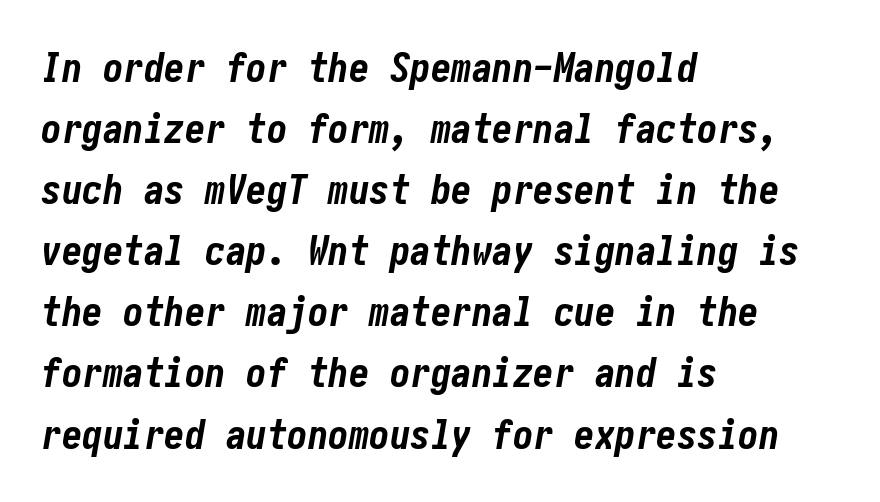
The image shows 41 px bold, condensed type, italic (leaning right); set left-aligned, normal line spacing (1.49x), normal letter spacing, not underlined; low stroke contrast and a medium x-height.
